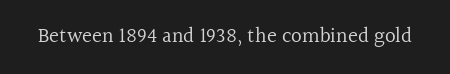
The image shows 21 px text type, upright; set normal letter spacing, not underlined.
